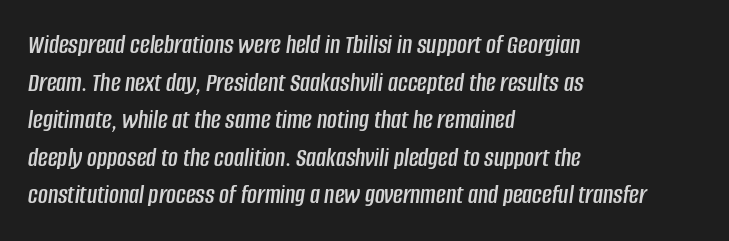
The paragraph has a hard left edge and a soft right edge. A clean baseline with only descenders dipping below it. Standard letterfit; no display-style spreading of the glyphs. The specimen reads as italic at a glance. A typesetter would call this leading conventional body-copy spacing.
